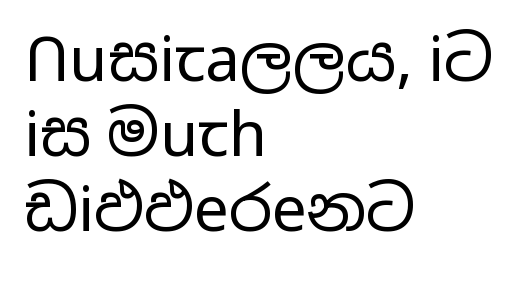
Q: Is the text bold? A: No.
Q: Is the text italic (slanted)? A: No, it is upright.
Q: Is the typeface a serif or a sans-serif typeface? A: Sans-serif.
Q: Is the text underlined? A: No.
Q: How is the paragraph aligned? A: Left-aligned.
Q: Is the spacing between letters normal or unusually wide? A: Normal.
Q: Width (condensed, normal, or wide)? A: Wide.
Q: Stroke contrast? A: Low.
Q: x-height? A: Medium.
Q: Monospaced? A: No.
